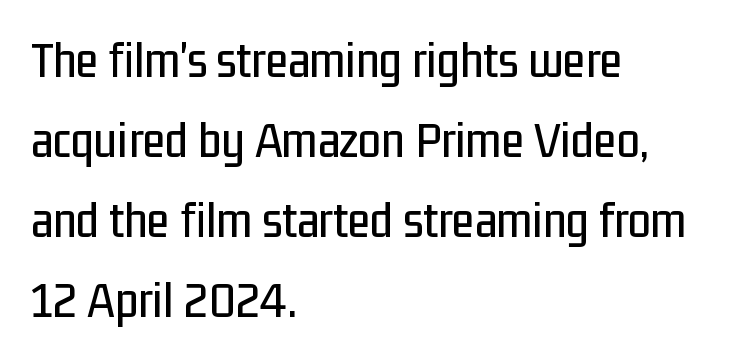
The image shows 52 px condensed sans-serif type, upright; set left-aligned, normal line spacing (1.54x), normal letter spacing, not underlined; low stroke contrast and a medium x-height.
